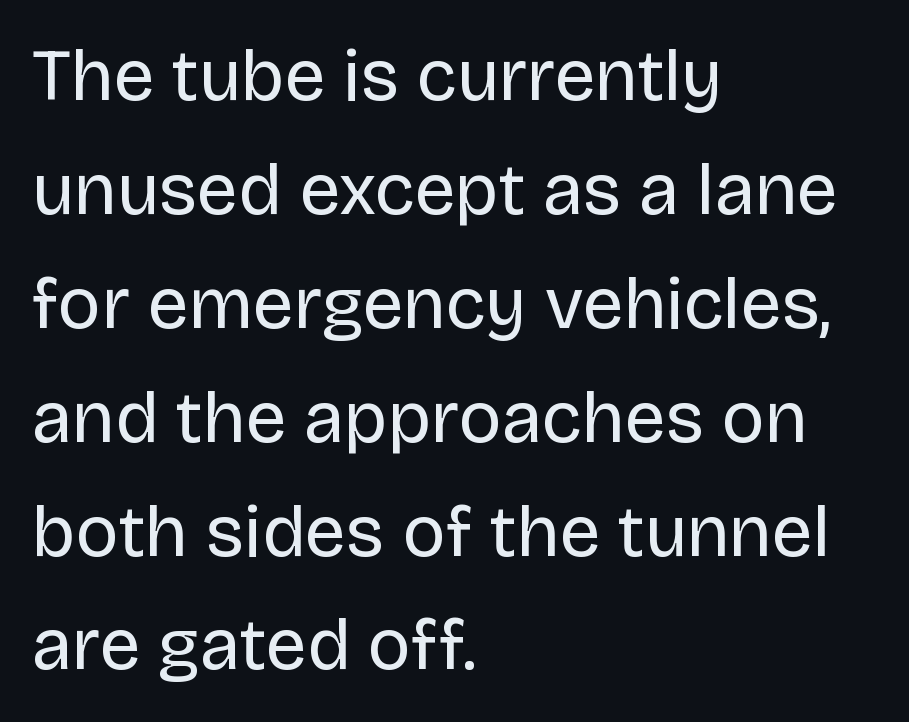
{"serif": "no", "italic": "no", "bold": "no", "weight": "regular", "width": "normal", "stroke_contrast": "low", "x_height": "large", "monospaced": "no", "underline": "no", "align": "left", "line_spacing": "normal", "line_spacing_ratio": 1.56, "letter_spacing": "normal", "letter_spacing_em": 0.0, "glyph_px": 73}
